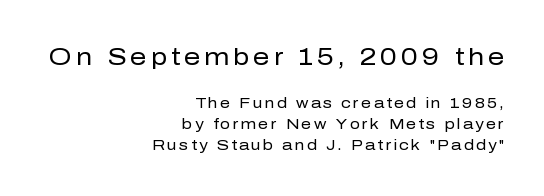
The image shows 23 px text type, upright; set right-aligned, normal line spacing (1.48x), not underlined; the first (top) block is 1.64x larger.
